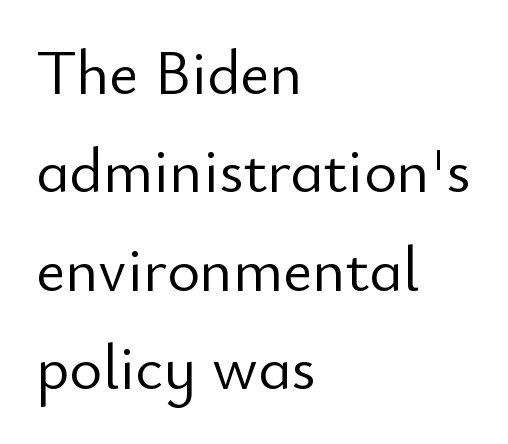
Q: Is the text bold? A: No.
Q: Is the text italic (slanted)? A: No, it is upright.
Q: Is the typeface a serif or a sans-serif typeface? A: Sans-serif.
Q: Is the text underlined? A: No.
Q: How is the paragraph aligned? A: Left-aligned.
Q: Is the spacing between letters normal or unusually wide? A: Normal.
Q: Is the spacing between lines tight, normal or loose? A: Normal.
Q: Width (condensed, normal, or wide)? A: Normal.
Q: Stroke contrast? A: Low.
Q: x-height? A: Small.
Q: Monospaced? A: No.
